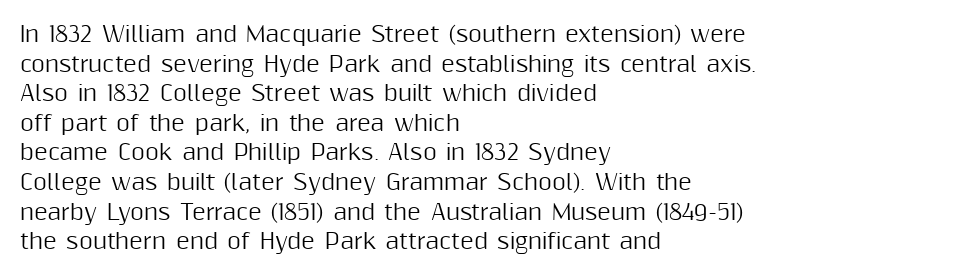
Caption: standard tracking, unaltered. Only glyphs here, with clear space below each row. The line-height multiplier appears to be the usual default. The typography opts for an upright posture over an oblique one. A student would call this left alignment; a typographer would say flush left, rag right.
